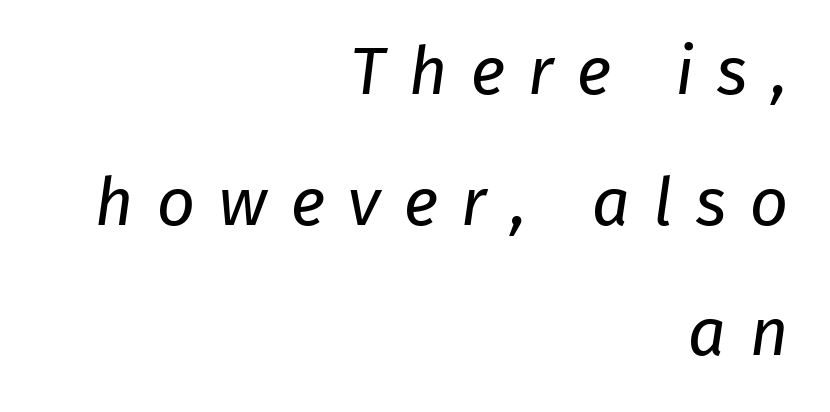
{"serif": "no", "bold": "no", "weight": "regular", "width": "normal", "stroke_contrast": "low", "x_height": "medium", "monospaced": "no", "underline": "no", "align": "right", "line_spacing": "loose", "line_spacing_ratio": 1.95, "letter_spacing": "wide", "letter_spacing_em": 0.35, "glyph_px": 67}
